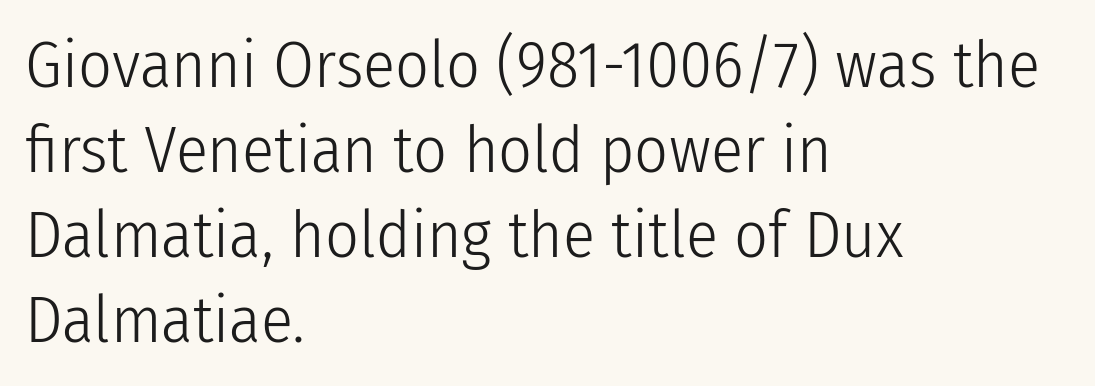
Q: Is the text bold? A: No.
Q: Is the text italic (slanted)? A: No, it is upright.
Q: Is the typeface a serif or a sans-serif typeface? A: Sans-serif.
Q: Is the text underlined? A: No.
Q: How is the paragraph aligned? A: Left-aligned.
Q: Is the spacing between letters normal or unusually wide? A: Normal.
Q: Is the spacing between lines tight, normal or loose? A: Normal.
Q: Width (condensed, normal, or wide)? A: Condensed.
Q: Stroke contrast? A: Low.
Q: x-height? A: Medium.
Q: Monospaced? A: No.
